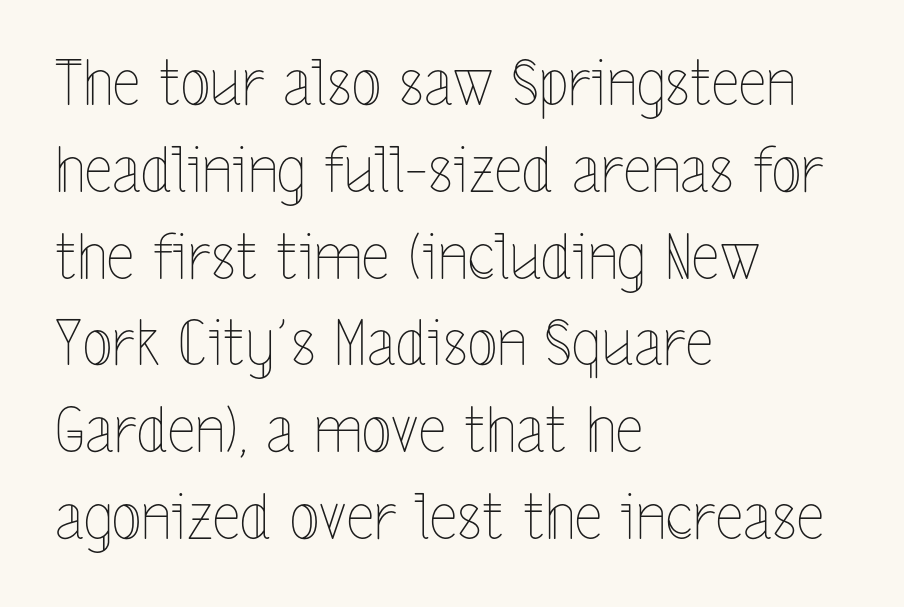
The image shows 62 px thin, condensed type, upright; set left-aligned, normal line spacing (1.4x), normal letter spacing, not underlined; a medium x-height.
